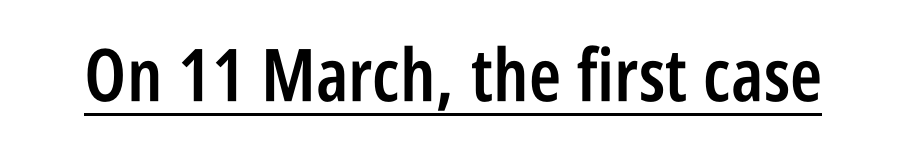
The image shows 73 px semibold, condensed sans-serif type, upright; set normal letter spacing, underlined; low stroke contrast and a large x-height.
